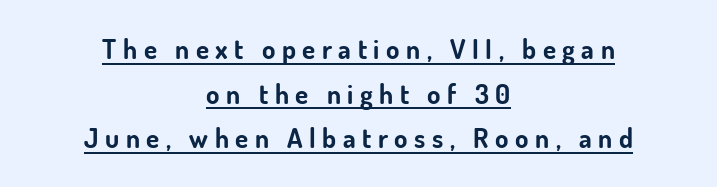
The image shows 27 px bold type, upright; set centered, normal line spacing (1.65x), unusually wide letter spacing (+0.24 em), underlined.
